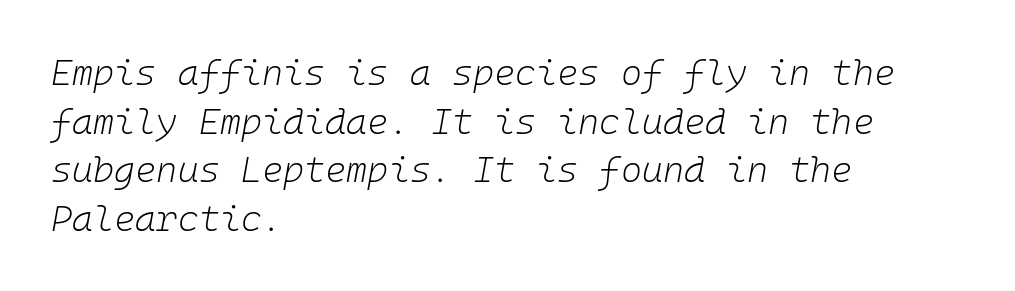
The baseline area is clear. The passage shown stacks its lines at a standard gap. You can tell it's italic because the verticals aren't actually vertical. No letter is thick-stroked: the sample isn't bold. Is the letter spacing exaggerated? No — it looks like the ordinary default.
